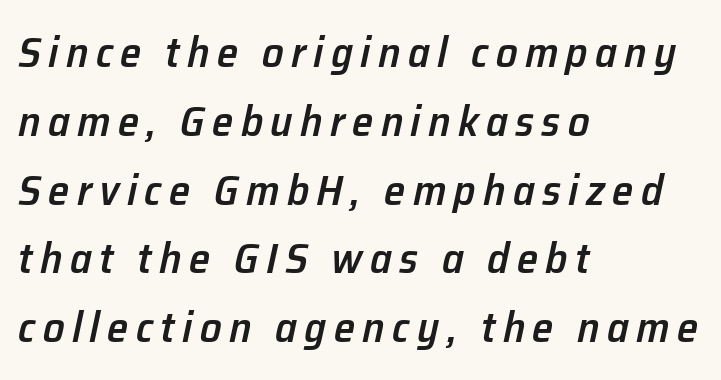
The image shows 43 px semibold type, italic (leaning right); set left-aligned, normal line spacing (1.6x), not underlined; low stroke contrast and a medium x-height.
